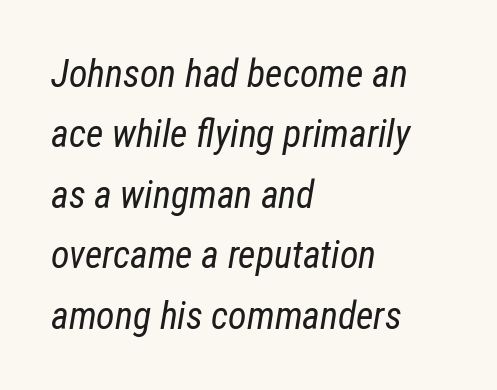
Q: Is the text bold? A: No.
Q: Is the text italic (slanted)? A: Yes, it leans right by about 12 degrees.
Q: Is the text underlined? A: No.
Q: How is the paragraph aligned? A: Left-aligned.
Q: Is the spacing between letters normal or unusually wide? A: Normal.
Q: Is the spacing between lines tight, normal or loose? A: Normal.
Q: Width (condensed, normal, or wide)? A: Condensed.
Q: Stroke contrast? A: Low.
Q: x-height? A: Medium.
Q: Monospaced? A: No.
